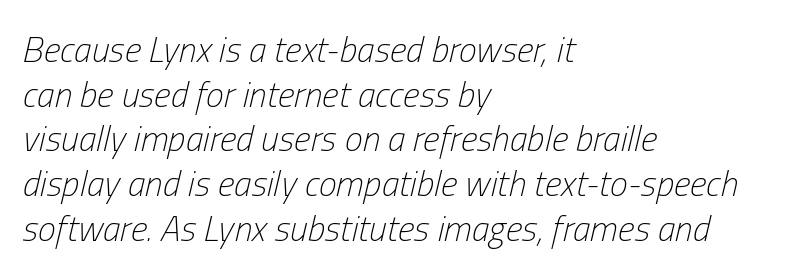
{"italic": "yes", "lean": "right", "slant_degrees": 13, "bold": "no", "weight": "light", "width": "condensed", "stroke_contrast": "low", "x_height": "medium", "monospaced": "no", "underline": "no", "align": "left", "line_spacing_ratio": 1.24, "letter_spacing": "normal", "letter_spacing_em": 0.0, "glyph_px": 36}
